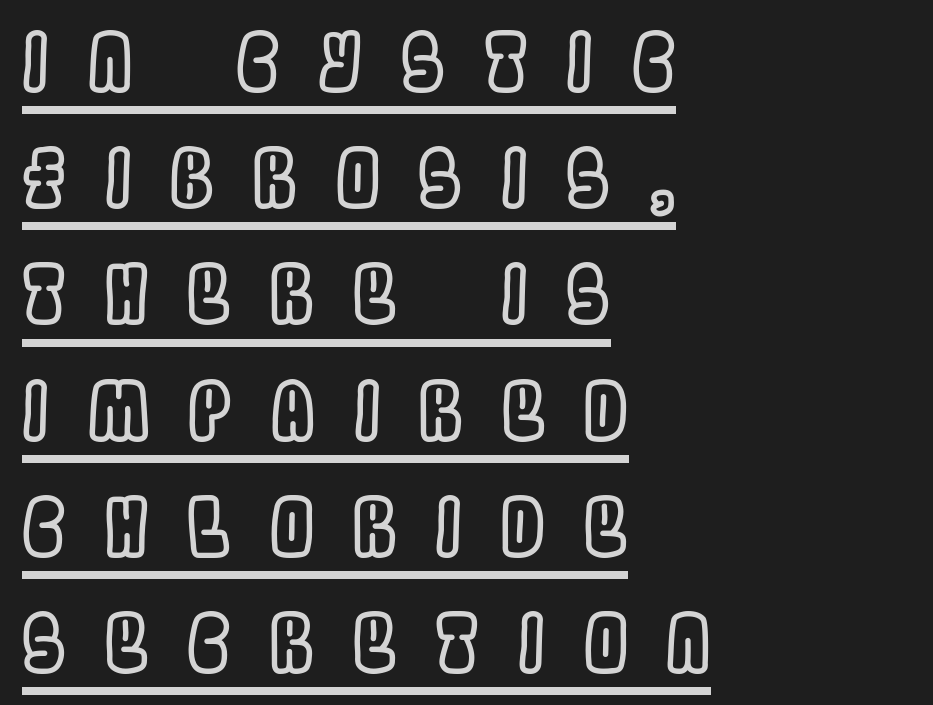
Q: Is the text italic (slanted)? A: No, it is upright.
Q: Is the text underlined? A: Yes.
Q: How is the paragraph aligned? A: Left-aligned.
Q: Is the spacing between letters normal or unusually wide? A: Unusually wide.
Q: Is the spacing between lines tight, normal or loose? A: Normal.
Q: Width (condensed, normal, or wide)? A: Condensed.
Q: x-height? A: Large.
Q: Monospaced? A: No.
